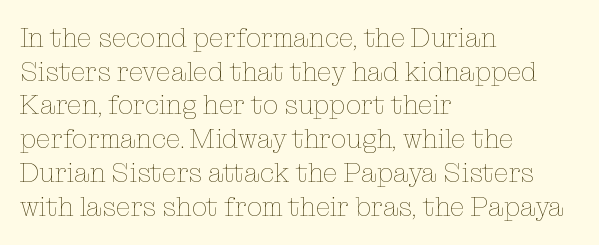
The image shows 27 px text type, upright; set left-aligned, normal line spacing (1.25x), normal letter spacing, not underlined.
